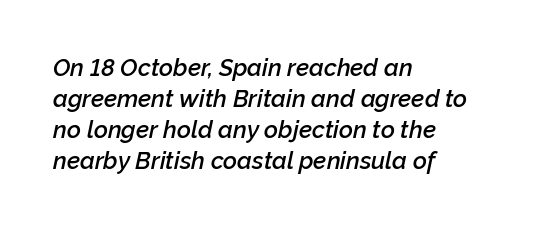
The image shows 24 px text type, italic (leaning right); set left-aligned, normal line spacing (1.29x), normal letter spacing, not underlined.
